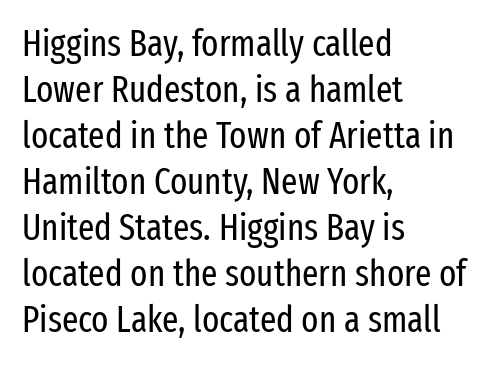
Q: Is the text bold? A: No.
Q: Is the text italic (slanted)? A: No, it is upright.
Q: Is the typeface a serif or a sans-serif typeface? A: Sans-serif.
Q: Is the text underlined? A: No.
Q: How is the paragraph aligned? A: Left-aligned.
Q: Is the spacing between letters normal or unusually wide? A: Normal.
Q: Is the spacing between lines tight, normal or loose? A: Normal.
Q: Width (condensed, normal, or wide)? A: Condensed.
Q: Stroke contrast? A: Low.
Q: x-height? A: Medium.
Q: Monospaced? A: No.
